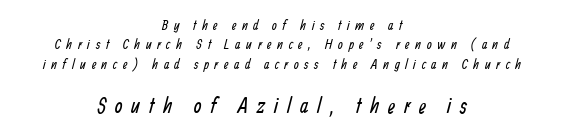
The image shows 22 px text type; set centered, normal line spacing (1.39x), unusually wide letter spacing (+0.4 em), not underlined; the second (bottom) block is 1.57x larger.
